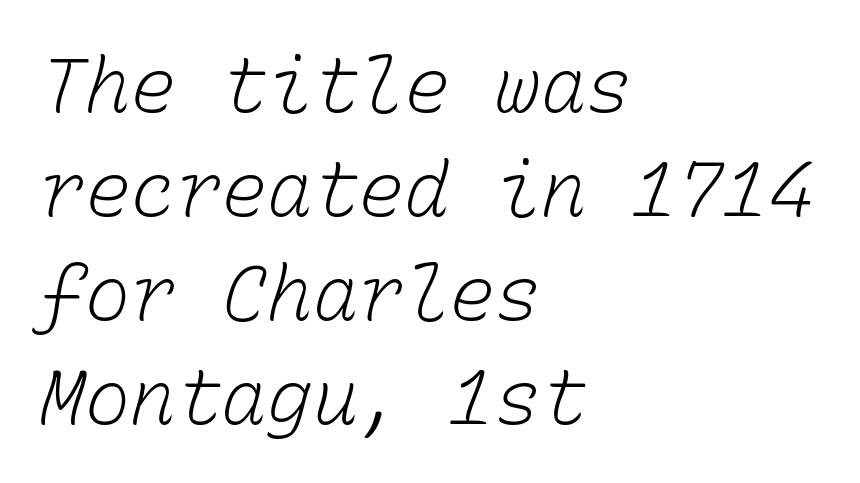
Q: Is the text bold? A: No.
Q: Is the text underlined? A: No.
Q: How is the paragraph aligned? A: Left-aligned.
Q: Is the spacing between letters normal or unusually wide? A: Normal.
Q: Is the spacing between lines tight, normal or loose? A: Normal.
Q: Width (condensed, normal, or wide)? A: Normal.
Q: Stroke contrast? A: Low.
Q: x-height? A: Medium.
Q: Monospaced? A: Yes.
